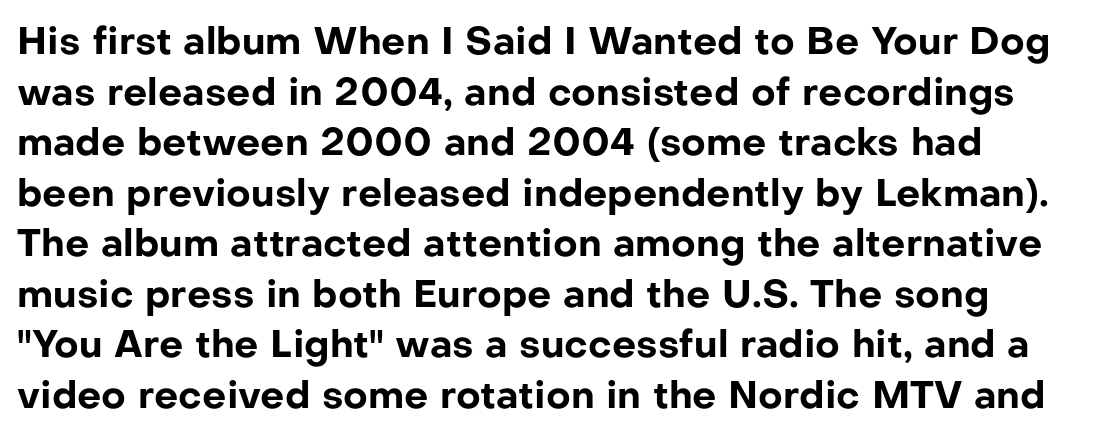
The image shows 38 px bold sans-serif type, upright; set normal line spacing (1.33x), normal letter spacing, not underlined; low stroke contrast and a medium x-height.
